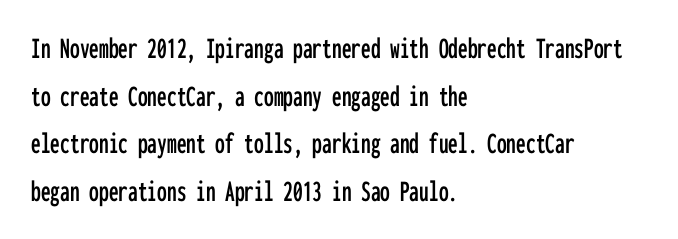
{"serif": "no", "italic": "no", "width": "condensed", "stroke_contrast": "low", "x_height": "medium", "monospaced": "yes", "underline": "no", "align": "left", "line_spacing": "normal", "line_spacing_ratio": 1.54, "letter_spacing": "normal", "letter_spacing_em": 0.0, "glyph_px": 31}
